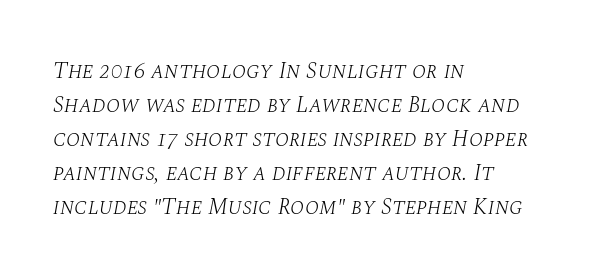
The image shows 23 px text type, italic (leaning right); set left-aligned, normal line spacing (1.48x), normal letter spacing, not underlined.
